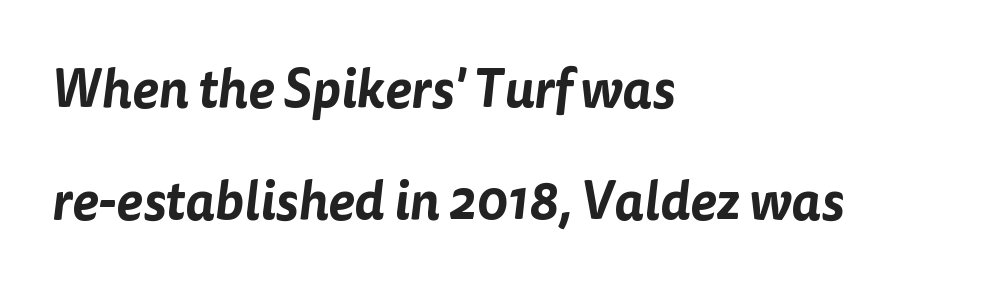
Layout note: lines flush left. Vertical spacing — loose. The passage shown is typed in a proportional face where columns would drift. Only glyphs here, with clear space below each row.
